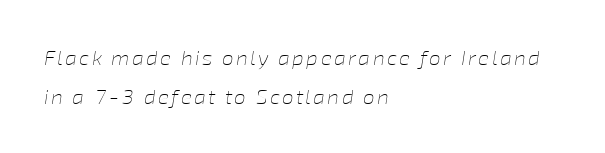
The image shows 21 px text type, italic (leaning right); set left-aligned, line spacing 1.84x, not underlined.
